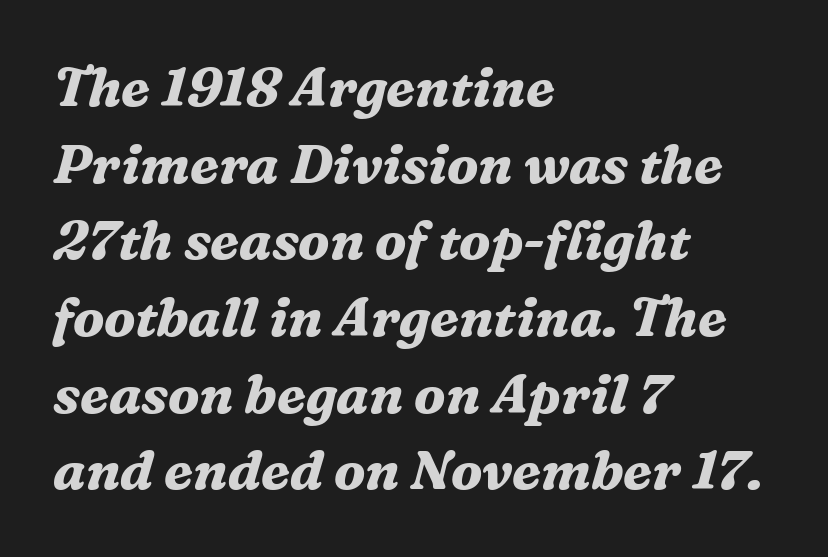
The image shows 54 px bold serif type, italic (leaning right); set left-aligned, normal line spacing (1.42x), normal letter spacing, not underlined; medium stroke contrast and a medium x-height.
